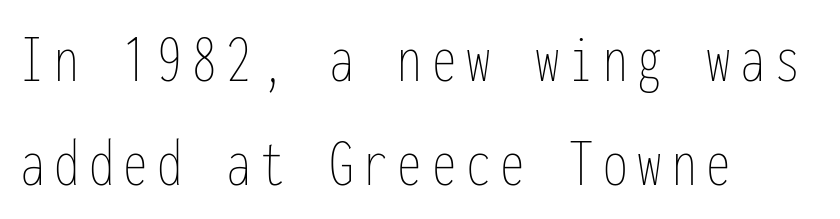
The image shows 70 px thin, condensed type, upright, monospaced; set left-aligned, normal line spacing (1.48x), not underlined; low stroke contrast and a medium x-height.
